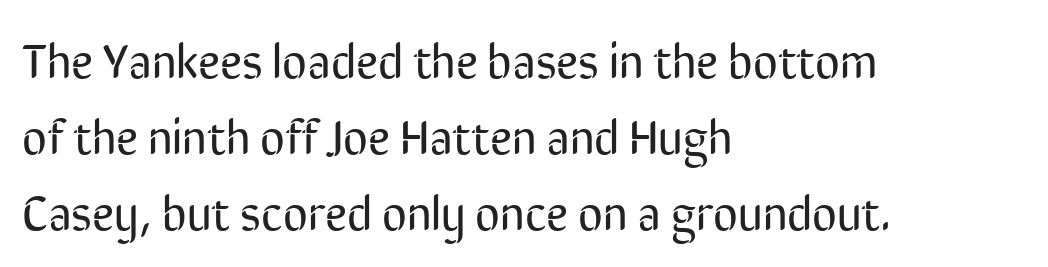
Q: Is the text bold? A: No.
Q: Is the text italic (slanted)? A: No, it is upright.
Q: Is the typeface a serif or a sans-serif typeface? A: Sans-serif.
Q: Is the text underlined? A: No.
Q: How is the paragraph aligned? A: Left-aligned.
Q: Is the spacing between letters normal or unusually wide? A: Normal.
Q: Is the spacing between lines tight, normal or loose? A: Normal.
Q: Width (condensed, normal, or wide)? A: Condensed.
Q: Stroke contrast? A: Low.
Q: x-height? A: Medium.
Q: Monospaced? A: No.
